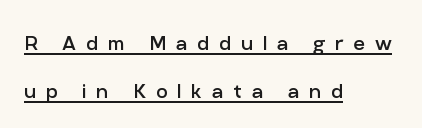
The glyphs are accompanied by a horizontal stroke just below them. Vertically, the passage feels expansive, rows floating well apart. A light-to-regular cut is what we see here. Does extra space separate the letters? Yes, quite a lot of it. Upright lettering throughout. This sample is left-justified, so line endings fall wherever the words run out.
